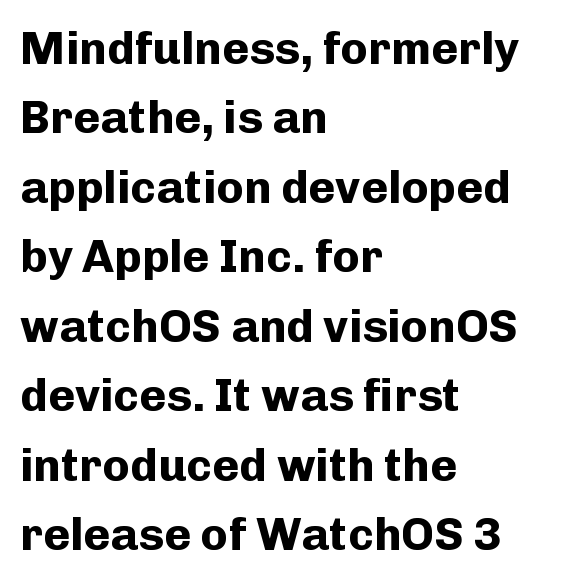
Q: Is the text bold? A: Yes.
Q: Is the text italic (slanted)? A: No, it is upright.
Q: Is the typeface a serif or a sans-serif typeface? A: Sans-serif.
Q: Is the text underlined? A: No.
Q: How is the paragraph aligned? A: Left-aligned.
Q: Is the spacing between letters normal or unusually wide? A: Normal.
Q: Is the spacing between lines tight, normal or loose? A: Normal.
Q: Width (condensed, normal, or wide)? A: Normal.
Q: Stroke contrast? A: Low.
Q: x-height? A: Medium.
Q: Monospaced? A: No.
